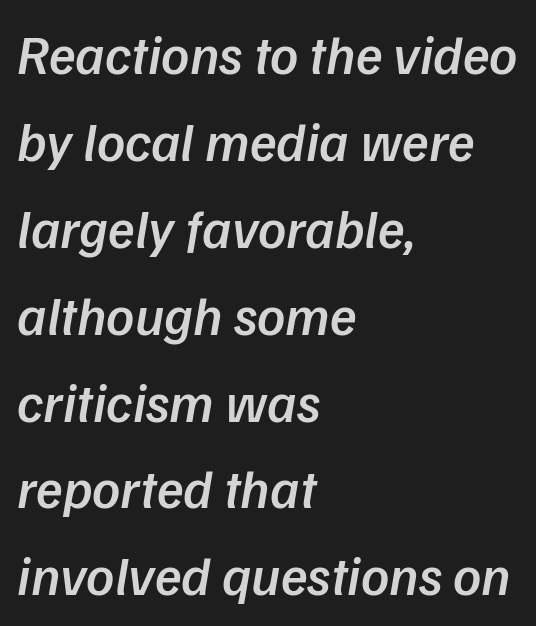
The image shows 55 px semibold type, italic (leaning right); set left-aligned, normal line spacing (1.58x), normal letter spacing, not underlined; low stroke contrast and a medium x-height.
